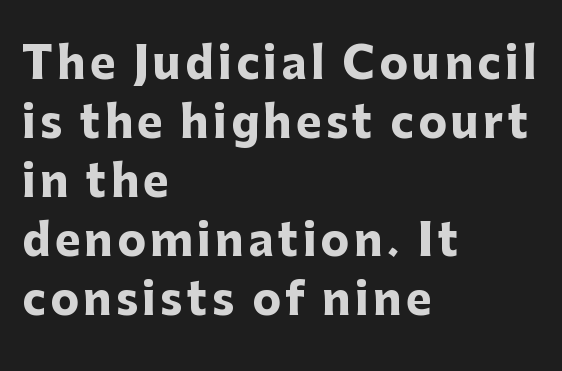
Short and long lines alike share a common starting point at left. Type style note: lacks serifs. Thick stems and heavy bowls — unmistakably bold. Do the characters align in a grid? No, the font is proportional.
